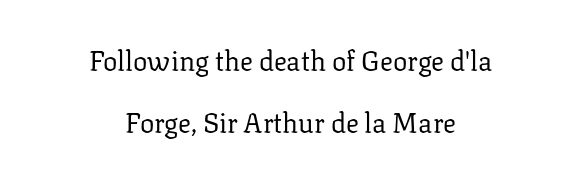
Q: Is the text bold? A: No.
Q: Is the text italic (slanted)? A: No, it is upright.
Q: Is the text underlined? A: No.
Q: How is the paragraph aligned? A: Centered.
Q: Is the spacing between letters normal or unusually wide? A: Normal.
Q: Is the spacing between lines tight, normal or loose? A: Loose.
